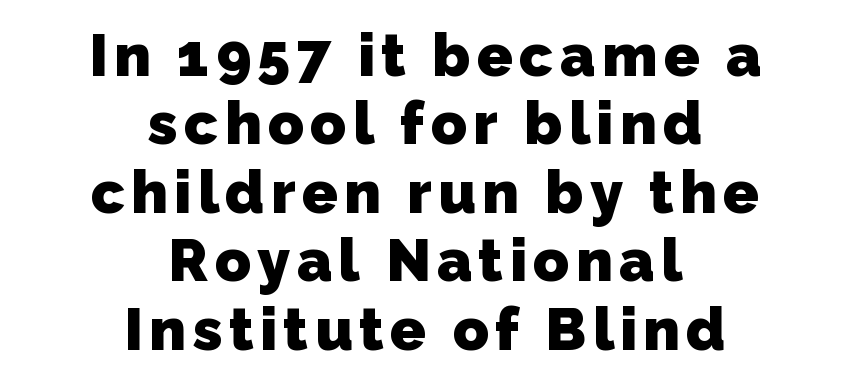
The image shows 59 px heavy sans-serif type; set centered, line spacing 1.16x, not underlined; low stroke contrast and a medium x-height.
